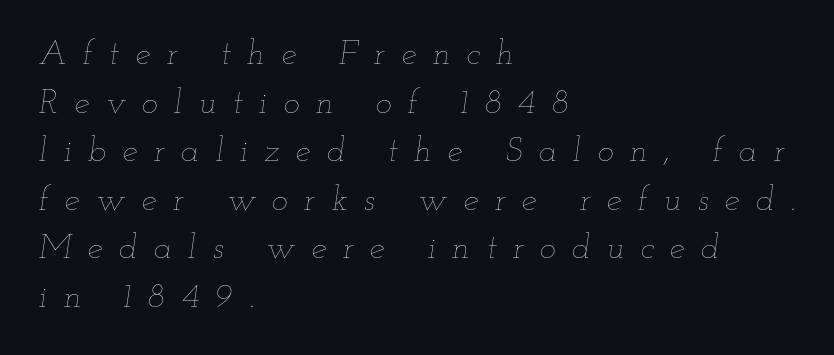
The typesetting does not lean heavy: it is not bold. Compared with ordinary roman type, these characters are visibly tilted. Left-aligned paragraph, ragged on the right. Characters follow at a spacing far wider than the type designer built in. Quick note: underline off. The lines sit at an ordinary, default distance from one another.
